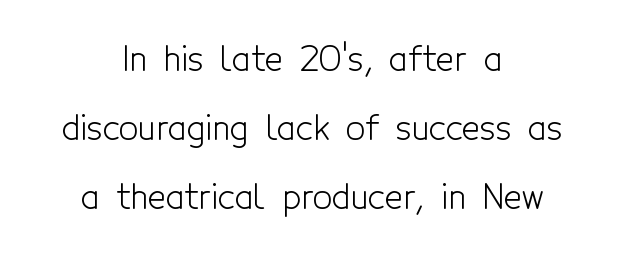
The image shows 34 px light, condensed sans-serif type, upright; set centered, loose line spacing (2.03x), normal letter spacing, not underlined; a medium x-height.
